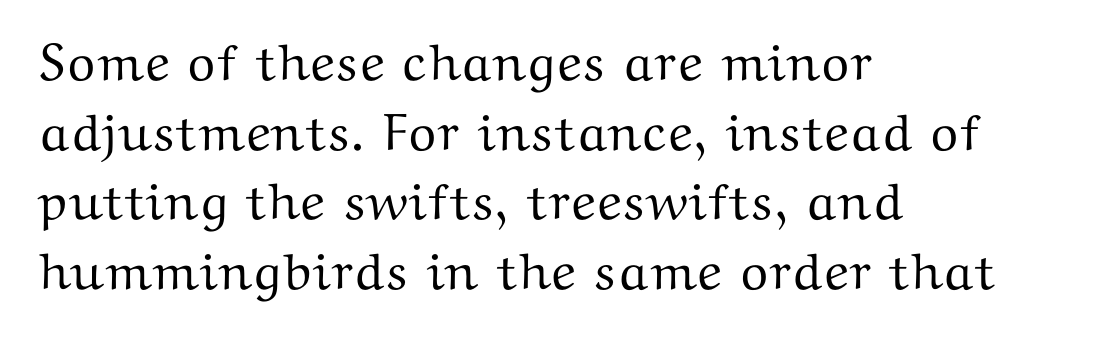
Does extra space separate the letters? No, they use regular spacing. What's the leading like? Ordinary, nothing unusual. Varying glyph widths throughout — classic text-font behaviour. Ascenders rise straight up at ninety degrees.
